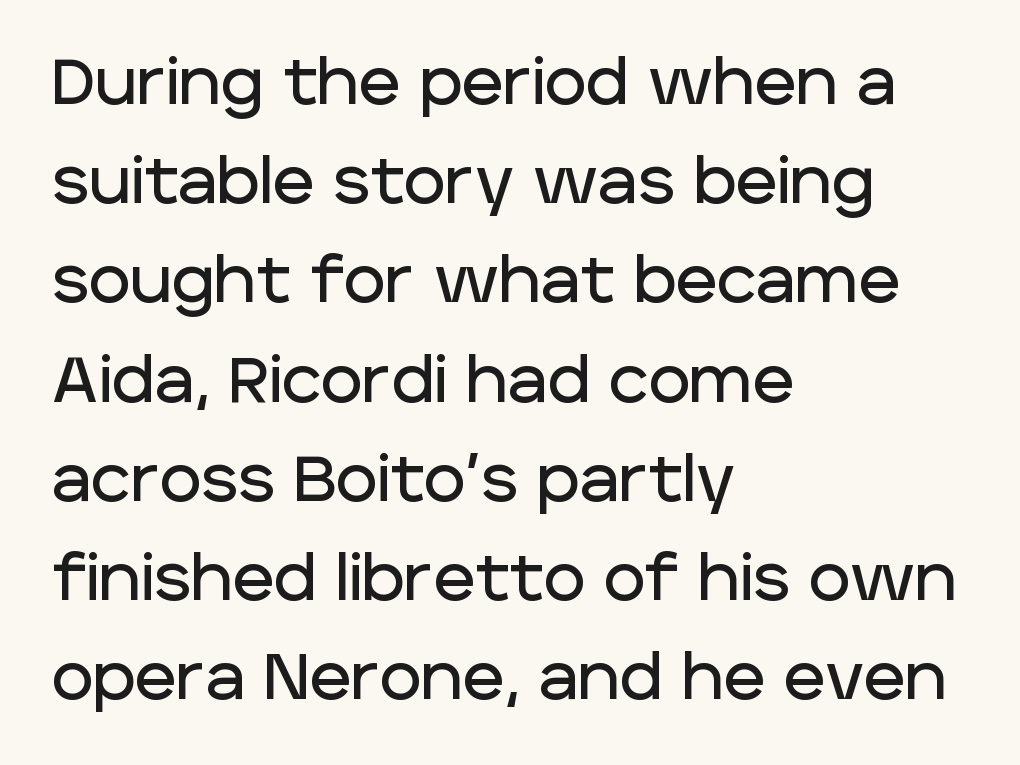
Words appear dense and cohesive because spacing is normal. The glyphs in this specimen are sans serif. You can tell it's not italic because the verticals are truly vertical. Leading: standard.
